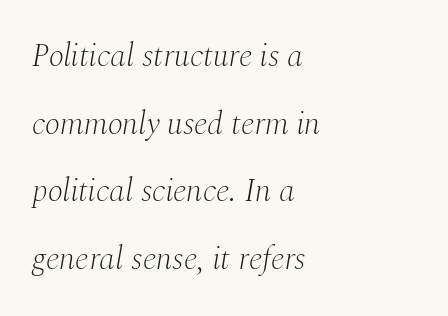
Q: Is the text bold? A: No.
Q: Is the text italic (slanted)? A: Yes, it leans right by about 10 degrees.
Q: Is the typeface a serif or a sans-serif typeface? A: Serif.
Q: Is the text underlined? A: No.
Q: How is the paragraph aligned? A: Left-aligned.
Q: Is the spacing between letters normal or unusually wide? A: Normal.
Q: Is the spacing between lines tight, normal or loose? A: Loose.
Q: Width (condensed, normal, or wide)? A: Normal.
Q: Stroke contrast? A: Medium.
Q: x-height? A: Medium.
Q: Monospaced? A: No.
